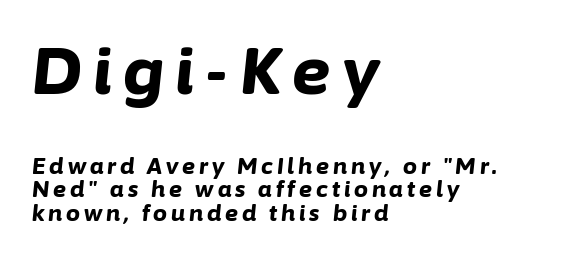
Q: Is the text bold? A: Yes.
Q: Is the text italic (slanted)? A: Yes, it leans right by about 6 degrees.
Q: Is the text underlined? A: No.
Q: How is the paragraph aligned? A: Left-aligned.
Q: Is the spacing between lines tight, normal or loose? A: Tight.
Q: Which block of text is set in a larger size, the first (top) or the second (bottom)? A: The first (top) one.
Q: Width (condensed, normal, or wide)? A: Normal.
Q: Stroke contrast? A: Low.
Q: x-height? A: Medium.
Q: Monospaced? A: No.
